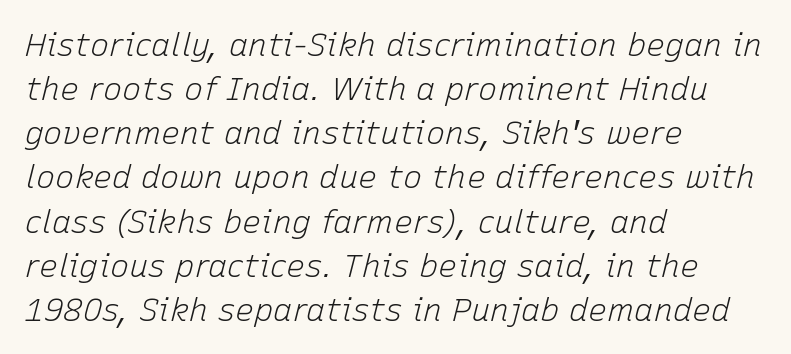
No word sits above an underline. The weight tops out at a normal text grade. Where is the straight margin? On the left. The tracking reads as untouched default to a designer's eye. The passage shown stacks its lines at a standard gap. Here the designer chose a conventional face with non-uniform glyph widths.
